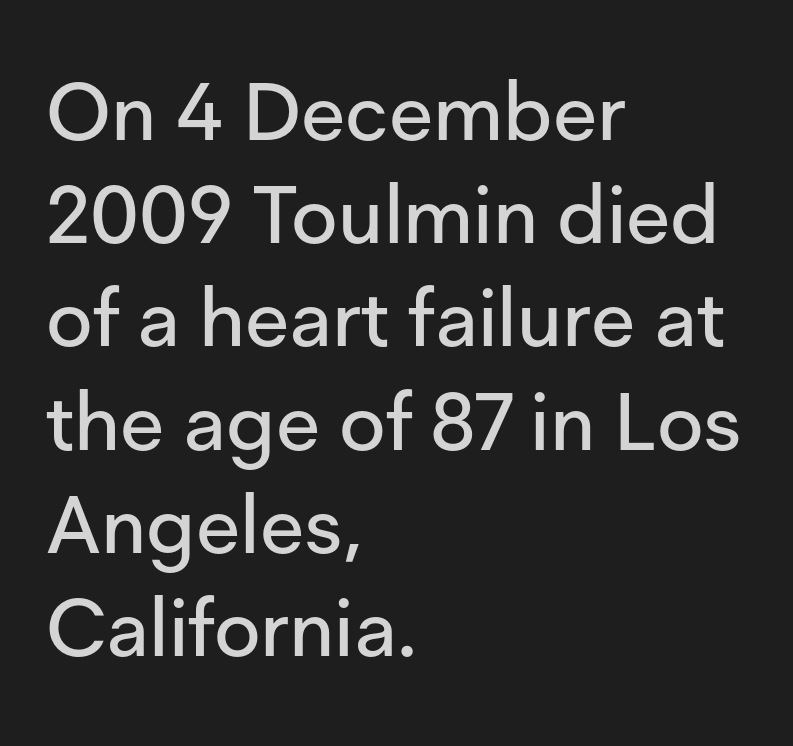
{"serif": "no", "italic": "no", "width": "normal", "stroke_contrast": "low", "x_height": "medium", "monospaced": "no", "underline": "no", "align": "left", "line_spacing": "normal", "line_spacing_ratio": 1.29, "letter_spacing": "normal", "letter_spacing_em": 0.0, "glyph_px": 80}
